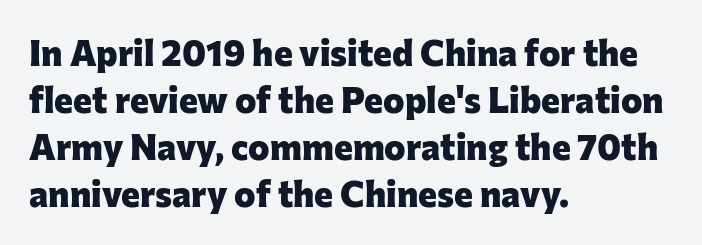
If you drew a line through each stem, it would be perfectly vertical. Chunky letters — that's bold for sure. One glance says typical: line gaps are just what's usual. All the whitespace from short lines collects on the right. Note the varied advance widths — an 'i' is clearly narrower than an 'm'. Default kerning and tracking; the words read as compact shapes.
